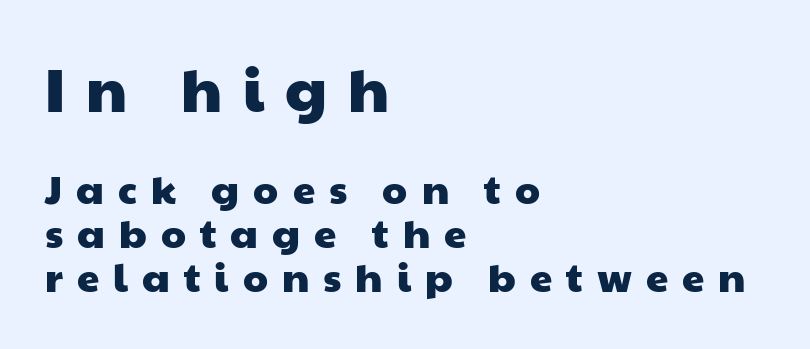
Q: Is the typeface a serif or a sans-serif typeface? A: Sans-serif.
Q: Is the text underlined? A: No.
Q: How is the paragraph aligned? A: Left-aligned.
Q: Is the spacing between letters normal or unusually wide? A: Unusually wide.
Q: Is the spacing between lines tight, normal or loose? A: Tight.
Q: Which block of text is set in a larger size, the first (top) or the second (bottom)? A: The first (top) one.
Q: Width (condensed, normal, or wide)? A: Wide.
Q: Stroke contrast? A: Low.
Q: x-height? A: Medium.
Q: Monospaced? A: No.
